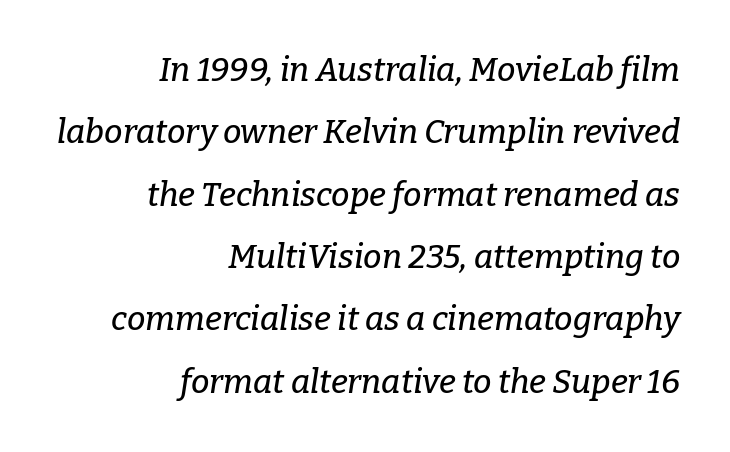
Q: Is the text italic (slanted)? A: Yes, it leans right by about 9 degrees.
Q: Is the typeface a serif or a sans-serif typeface? A: Serif.
Q: Is the text underlined? A: No.
Q: How is the paragraph aligned? A: Right-aligned.
Q: Is the spacing between letters normal or unusually wide? A: Normal.
Q: Width (condensed, normal, or wide)? A: Normal.
Q: Stroke contrast? A: Low.
Q: x-height? A: Medium.
Q: Monospaced? A: No.
